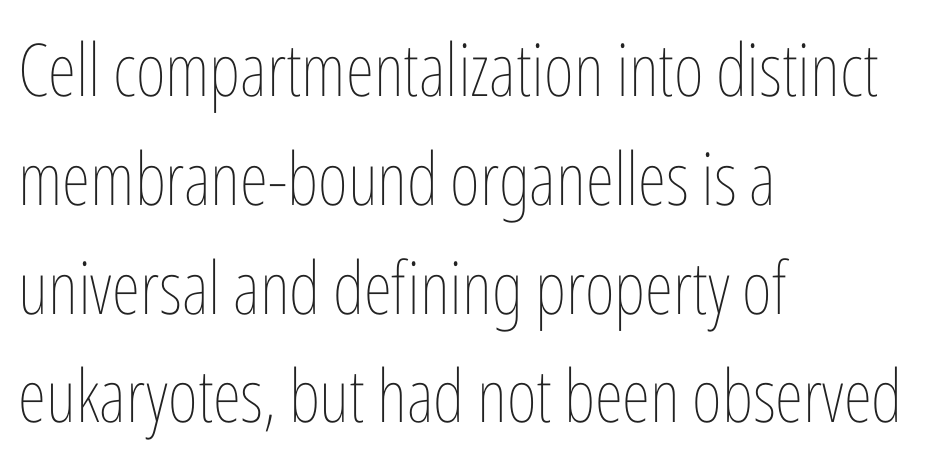
The image shows 73 px thin, condensed type, upright; set left-aligned, normal line spacing (1.49x), normal letter spacing, not underlined; low stroke contrast and a medium x-height.
